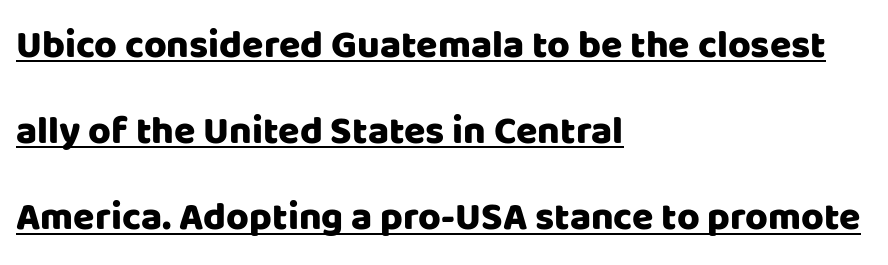
The image shows 39 px sans-serif type, upright; set left-aligned, loose line spacing (2.21x), normal letter spacing, underlined; low stroke contrast and a large x-height.
